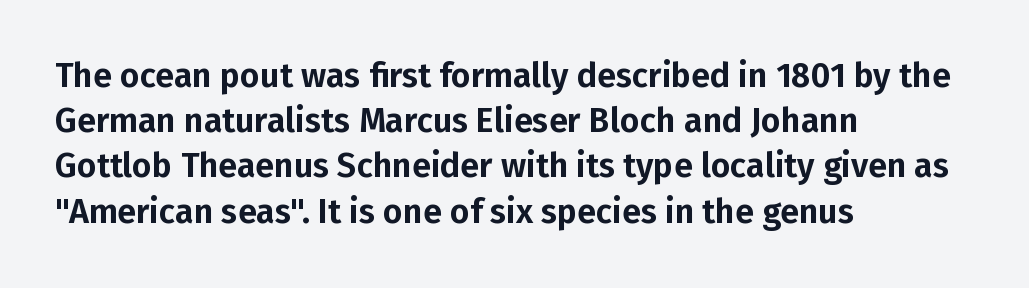
Q: Is the text italic (slanted)? A: No, it is upright.
Q: Is the typeface a serif or a sans-serif typeface? A: Sans-serif.
Q: Is the text underlined? A: No.
Q: How is the paragraph aligned? A: Left-aligned.
Q: Is the spacing between letters normal or unusually wide? A: Normal.
Q: Is the spacing between lines tight, normal or loose? A: Normal.
Q: Width (condensed, normal, or wide)? A: Normal.
Q: Stroke contrast? A: Low.
Q: x-height? A: Medium.
Q: Monospaced? A: No.
